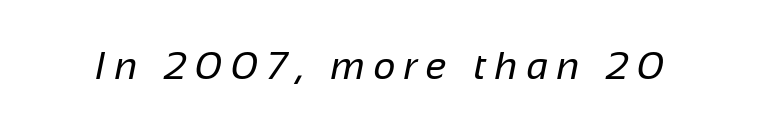
No word sits above an underline. Unlike a traditional serif, this face leaves its strokes unadorned. Character widths vary here, with narrow letters taking less room than wide ones. Weight: not bold — regular or lighter. Tracking here is generous; glyphs stand well apart from one another.
